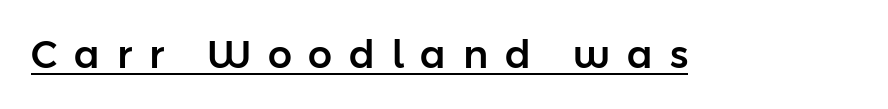
{"serif": "no", "italic": "no", "width": "normal", "stroke_contrast": "low", "x_height": "medium", "monospaced": "no", "underline": "yes", "letter_spacing": "wide", "letter_spacing_em": 0.44, "glyph_px": 38}
